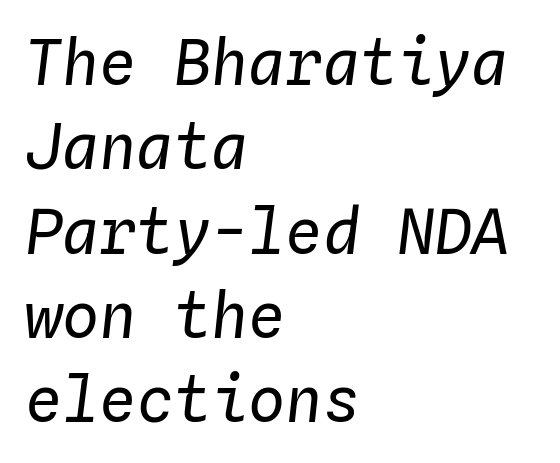
Is this a heavy cut? Hardly; it is regular or lighter. Where is the straight margin? On the left. Honestly, the row spacing looks completely unremarkable. Every character here occupies the same horizontal width, giving the sample a typewriter-like rhythm. No word sits above an underline. What stands out about the letter spacing? Nothing — it is the standard amount.
